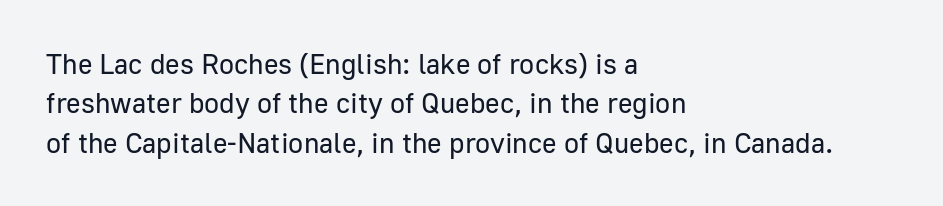
{"serif": "no", "italic": "no", "bold": "no", "weight": "regular", "width": "normal", "stroke_contrast": "low", "x_height": "medium", "monospaced": "no", "underline": "no", "align": "left", "line_spacing": "normal", "line_spacing_ratio": 1.41, "letter_spacing": "normal", "letter_spacing_em": 0.0, "glyph_px": 28}
